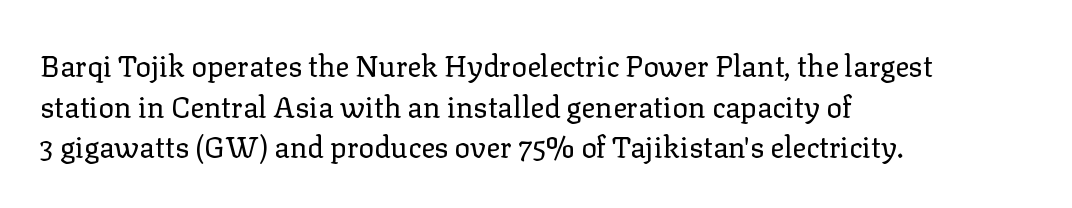
The words here are not underlined. Line spacing here is normal. The typography opts for an upright posture over an oblique one. Serifs: yes, visible at the terminals of the letterforms. The horizontal fit of the characters is conventional and even. Stems and bowls with no extra thickness — not bold.
